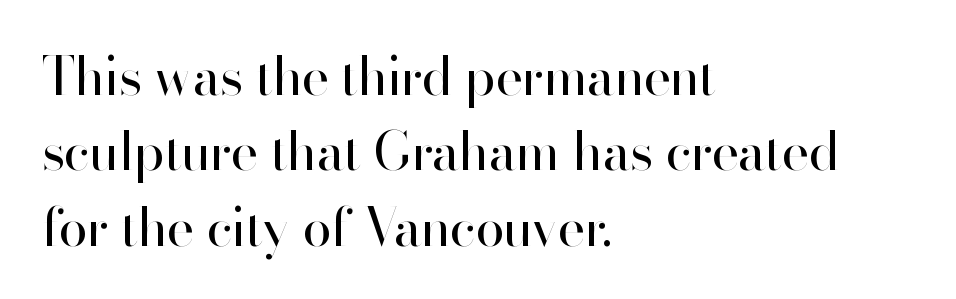
The image shows 53 px regular-weight sans-serif type, upright; set left-aligned, normal line spacing (1.42x), normal letter spacing, not underlined; high stroke contrast and a small x-height.
